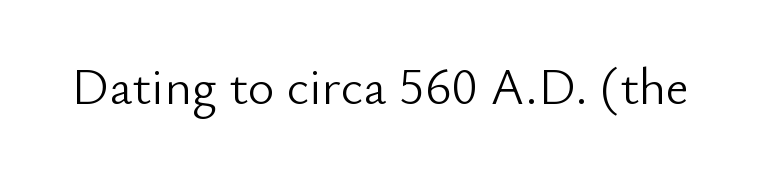
{"serif": "no", "italic": "no", "bold": "no", "weight": "light", "width": "normal", "stroke_contrast": "low", "x_height": "small", "monospaced": "no", "underline": "no", "letter_spacing": "normal", "letter_spacing_em": 0.0, "glyph_px": 51}
